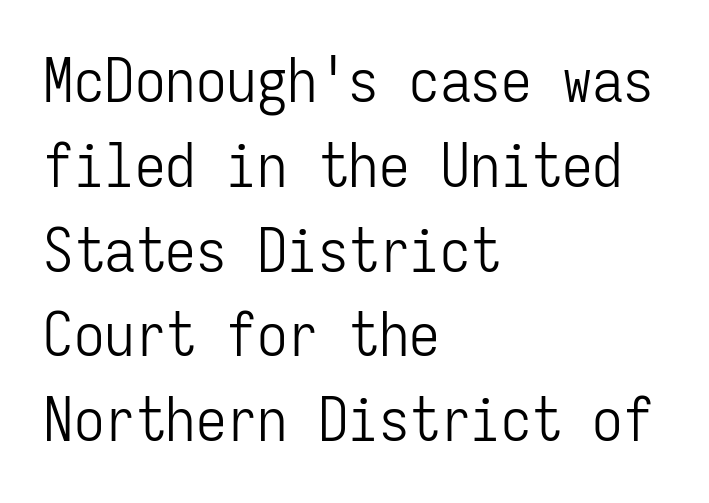
{"serif": "no", "italic": "no", "bold": "no", "weight": "light", "width": "condensed", "stroke_contrast": "low", "x_height": "medium", "monospaced": "yes", "underline": "no", "align": "left", "line_spacing": "normal", "line_spacing_ratio": 1.39, "letter_spacing": "normal", "letter_spacing_em": 0.0, "glyph_px": 61}
